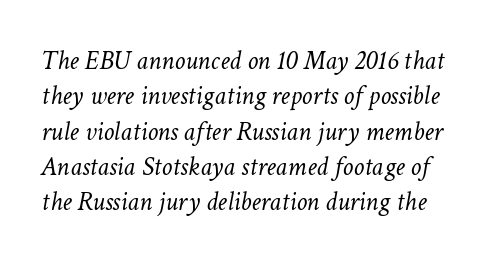
Q: Is the text bold? A: No.
Q: Is the text italic (slanted)? A: Yes, it leans right by about 11 degrees.
Q: Is the text underlined? A: No.
Q: Is the spacing between letters normal or unusually wide? A: Normal.
Q: Is the spacing between lines tight, normal or loose? A: Normal.
